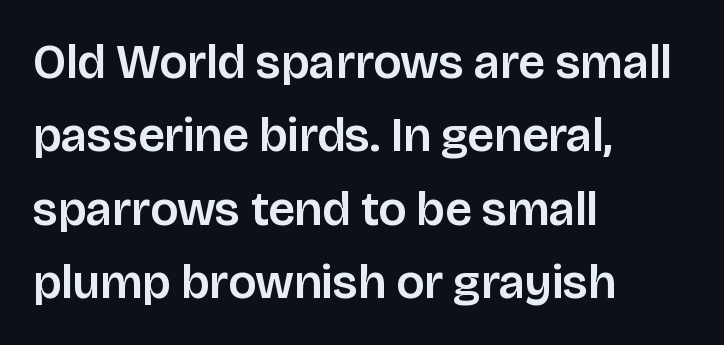
The image shows 48 px sans-serif type, upright; set left-aligned, normal line spacing (1.53x), normal letter spacing, not underlined; low stroke contrast and a large x-height.
